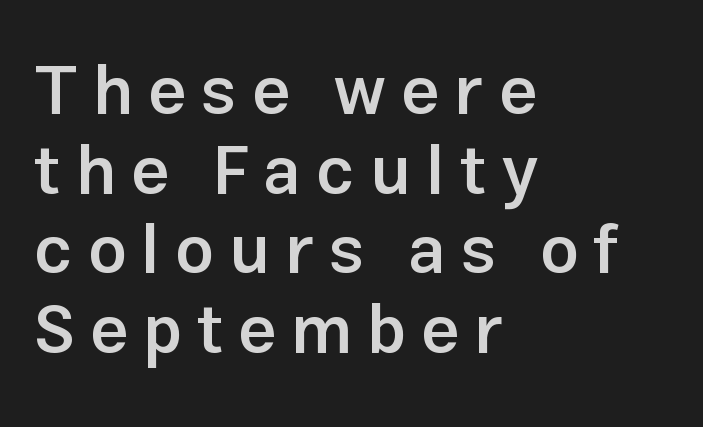
Q: Is the text bold? A: Semi-bold.
Q: Is the text italic (slanted)? A: No, it is upright.
Q: Is the typeface a serif or a sans-serif typeface? A: Sans-serif.
Q: Is the text underlined? A: No.
Q: How is the paragraph aligned? A: Left-aligned.
Q: Is the spacing between letters normal or unusually wide? A: Unusually wide.
Q: Width (condensed, normal, or wide)? A: Normal.
Q: Stroke contrast? A: Low.
Q: x-height? A: Medium.
Q: Monospaced? A: No.
